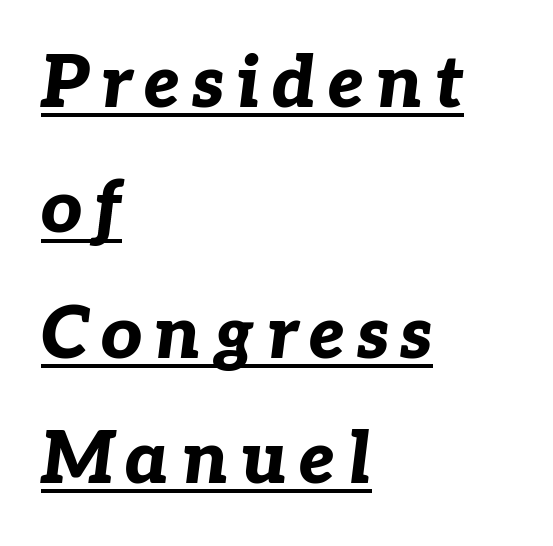
This rendering uses left alignment, leaving the right contour irregular. Compared with an ordinary text face, these strokes are far heavier — a full bold. You can see a thin bar hugging the bottom of the glyphs. In terms of posture, this sample is oblique. A typesetter would call this proportional, since set widths differ per character.
